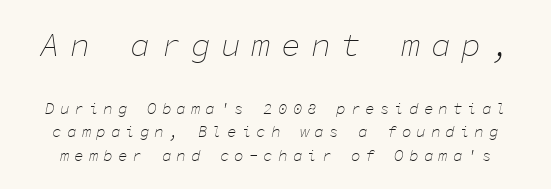
The image shows 33 px thin type, italic (leaning right), monospaced; set normal line spacing (1.47x), unusually wide letter spacing (+0.31 em), not underlined; the first (top) block is 2.06x larger; low stroke contrast and a medium x-height.
